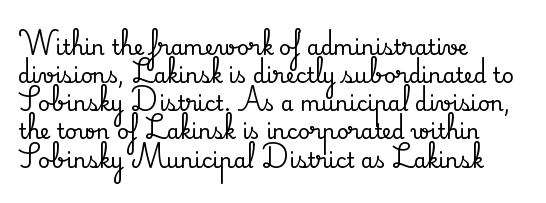
The image shows 21 px text type, upright; set left-aligned, normal line spacing (1.34x), normal letter spacing, not underlined.
